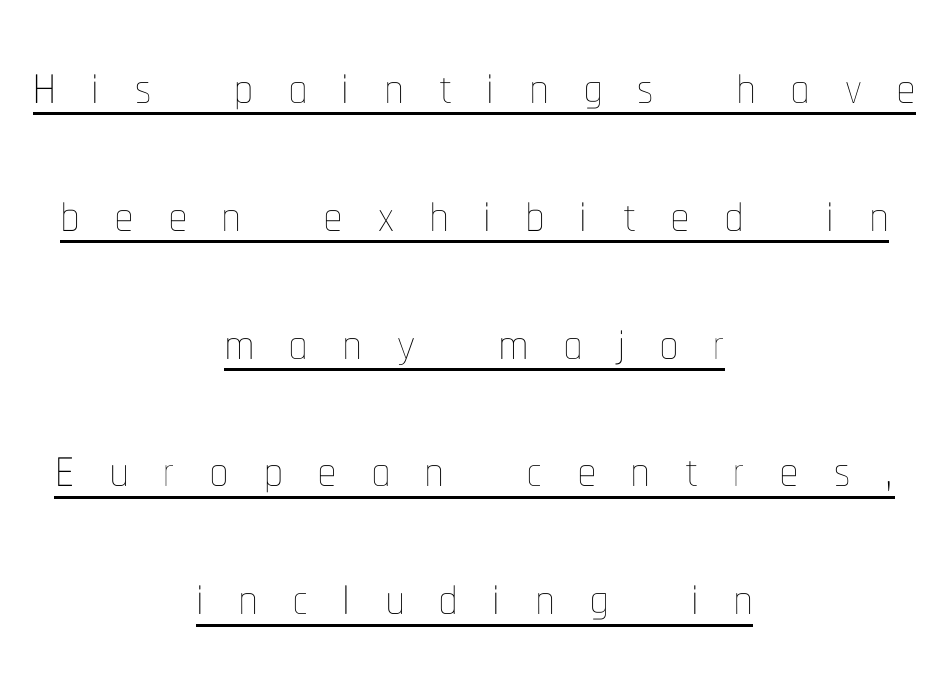
This rendering widens character spacing well past its baseline value. The rag falls on both sides of this text block equally. The rendered words wear a rule along their underside. Note the varied advance widths — an 'i' is clearly narrower than an 'm'. Weight class: somewhere from thin through regular. Italic: no, the glyphs are upright roman.
